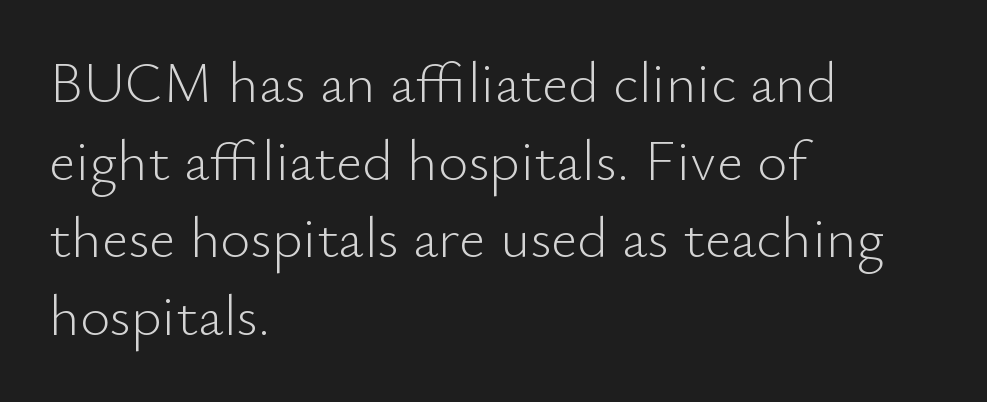
{"serif": "no", "italic": "no", "bold": "no", "weight": "light", "width": "normal", "stroke_contrast": "low", "x_height": "small", "monospaced": "no", "underline": "no", "align": "left", "line_spacing": "normal", "line_spacing_ratio": 1.34, "letter_spacing": "normal", "letter_spacing_em": 0.0, "glyph_px": 58}
